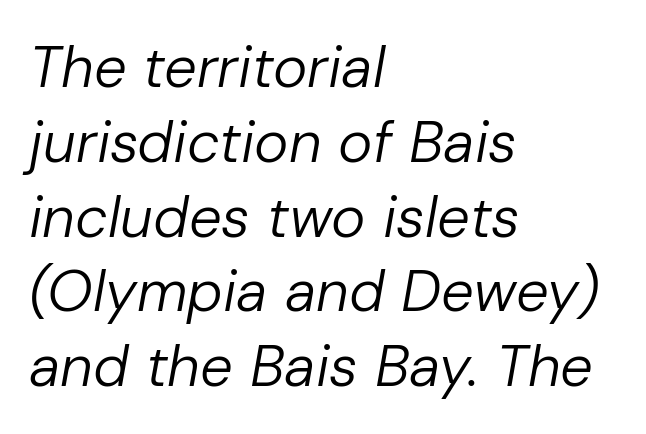
Q: Is the text bold? A: No.
Q: Is the text italic (slanted)? A: Yes, it leans right by about 10 degrees.
Q: Is the text underlined? A: No.
Q: How is the paragraph aligned? A: Left-aligned.
Q: Is the spacing between letters normal or unusually wide? A: Normal.
Q: Is the spacing between lines tight, normal or loose? A: Normal.
Q: Width (condensed, normal, or wide)? A: Normal.
Q: Stroke contrast? A: Low.
Q: x-height? A: Medium.
Q: Monospaced? A: No.
